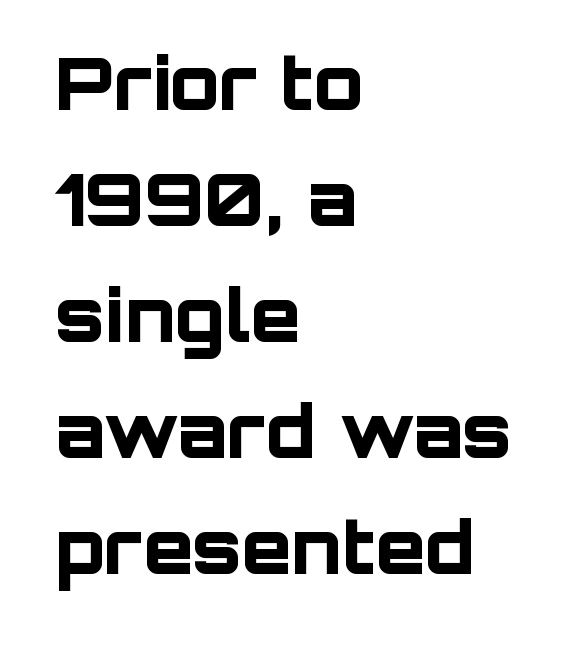
The image shows 73 px bold sans-serif type, upright; set left-aligned, normal line spacing (1.59x), normal letter spacing, not underlined; low stroke contrast and a large x-height.
